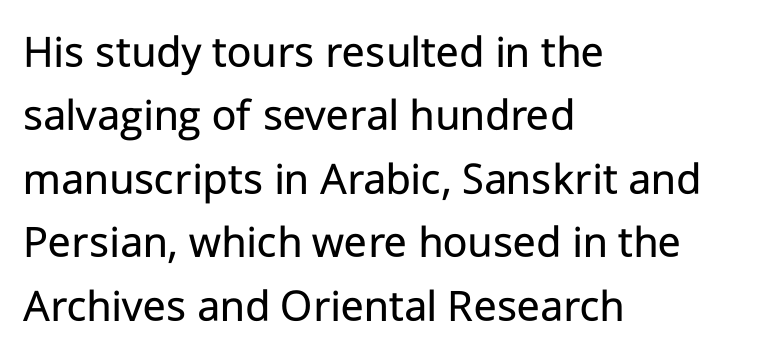
Q: Is the text bold? A: No.
Q: Is the text italic (slanted)? A: No, it is upright.
Q: Is the typeface a serif or a sans-serif typeface? A: Sans-serif.
Q: Is the text underlined? A: No.
Q: How is the paragraph aligned? A: Left-aligned.
Q: Is the spacing between letters normal or unusually wide? A: Normal.
Q: Is the spacing between lines tight, normal or loose? A: Normal.
Q: Width (condensed, normal, or wide)? A: Normal.
Q: Stroke contrast? A: Low.
Q: x-height? A: Medium.
Q: Monospaced? A: No.
